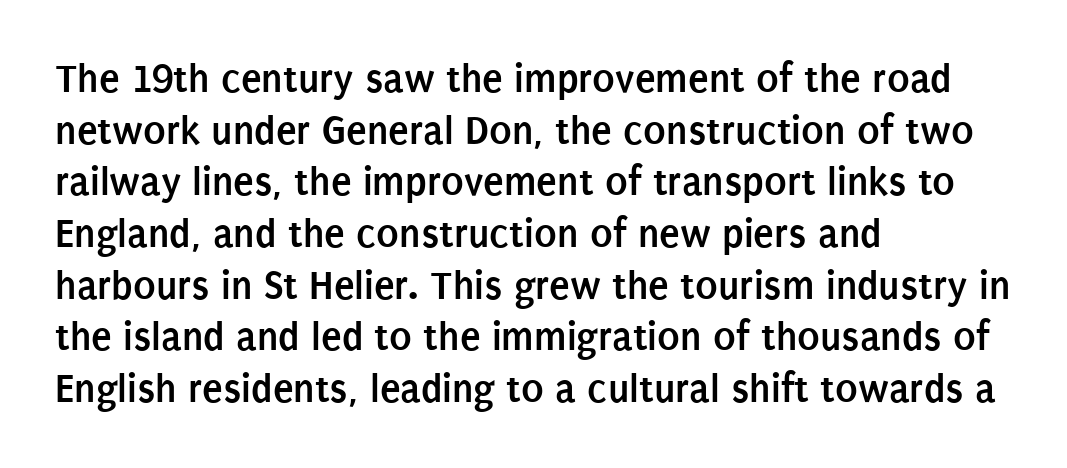
The passage shown has conventional tracking throughout. Bold? Absolutely — the strokes are thick and heavy. Font category for this specimen: sans-serif. Each line starts at the same left margin while the right side varies. Here the designer chose a conventional face with non-uniform glyph widths.
